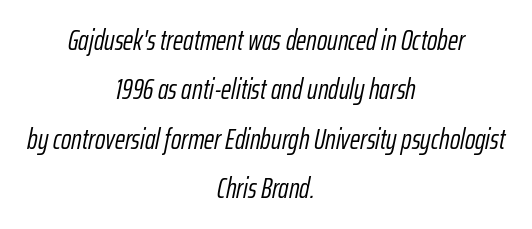
{"italic": "yes", "lean": "right", "slant_degrees": 12, "bold": "no", "weight": "light", "width": "condensed", "stroke_contrast": "low", "x_height": "medium", "monospaced": "no", "underline": "no", "align": "center", "line_spacing_ratio": 1.76, "letter_spacing": "normal", "letter_spacing_em": 0.0, "glyph_px": 28}
